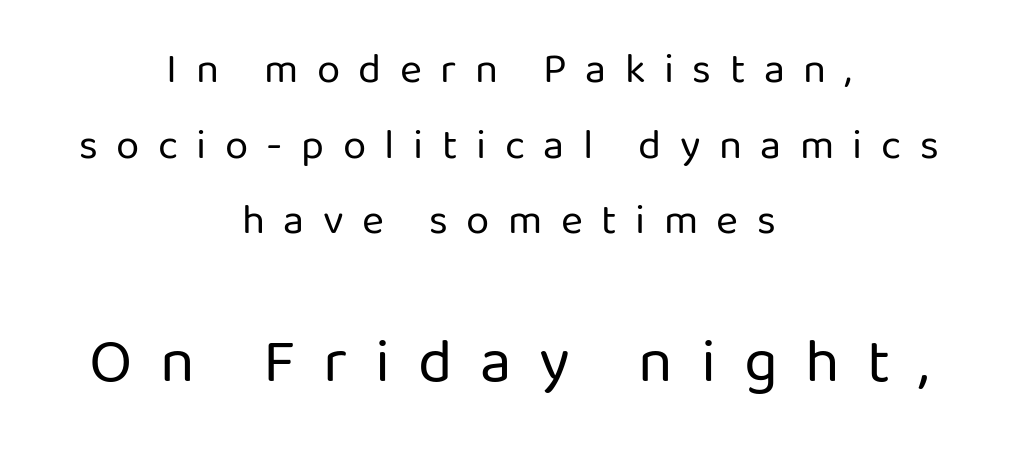
{"serif": "no", "italic": "no", "bold": "no", "weight": "regular", "width": "normal", "stroke_contrast": "low", "x_height": "medium", "monospaced": "no", "underline": "no", "align": "center", "line_spacing_ratio": 1.8, "letter_spacing": "wide", "letter_spacing_em": 0.44, "larger_block": "second", "size_ratio": 1.5, "glyph_px": 63}
